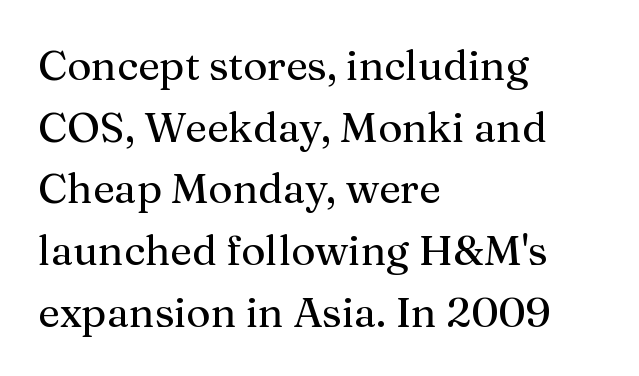
A clean baseline with only descenders dipping below it. The font is comparable to plain body text, perhaps lighter. Where is the straight margin? On the left. No extra tracking has been applied to these lines. Serifs: yes, visible at the terminals of the letterforms.
